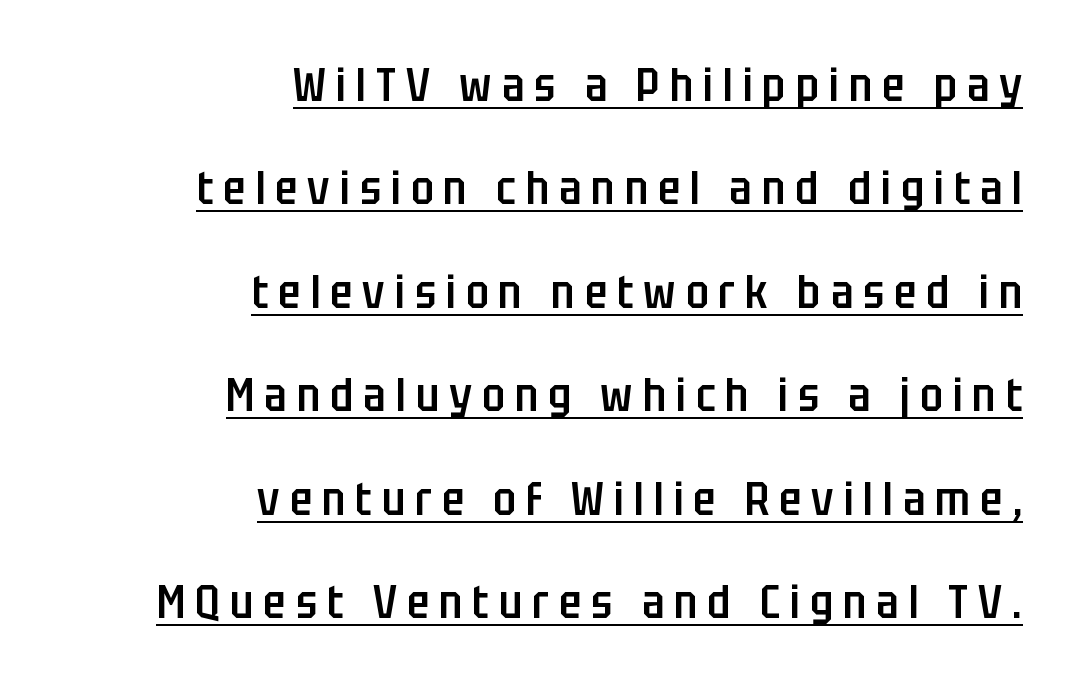
The block of text is sparse from top to bottom, with ample space between rows. This rendering employs a face without finishing strokes, i.e., a sans-serif. A baseline rule has been typeset under these characters. The glyphs have the mass of a demibold cut, below bold. A typesetter would mark this as roman, not italic.
